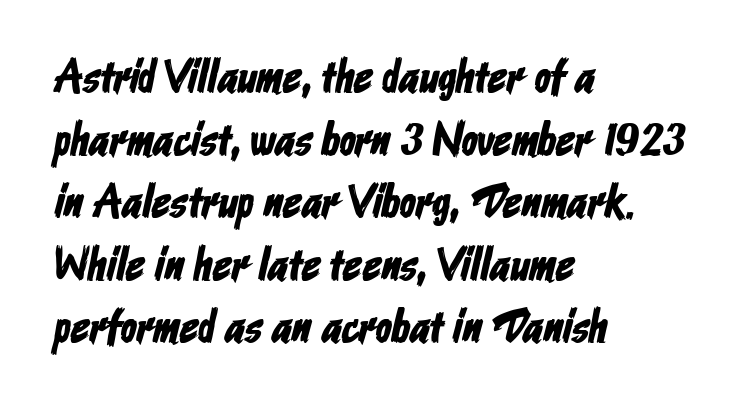
Q: Is the typeface a serif or a sans-serif typeface? A: Sans-serif.
Q: Is the text underlined? A: No.
Q: How is the paragraph aligned? A: Left-aligned.
Q: Is the spacing between letters normal or unusually wide? A: Normal.
Q: Is the spacing between lines tight, normal or loose? A: Normal.
Q: Width (condensed, normal, or wide)? A: Condensed.
Q: Stroke contrast? A: Low.
Q: x-height? A: Medium.
Q: Monospaced? A: No.
